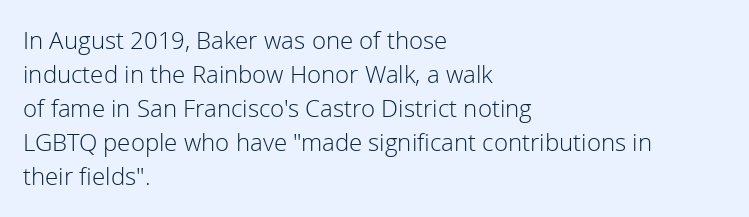
The image shows 24 px text type, upright; set left-aligned, normal line spacing (1.42x), normal letter spacing, not underlined.
